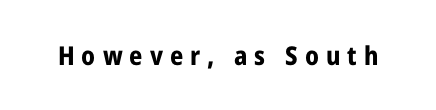
Short note: letters widely spaced. The zone under the glyphs is completely vacant. Typographic density is high because the face is bold. Upright lettering throughout.
